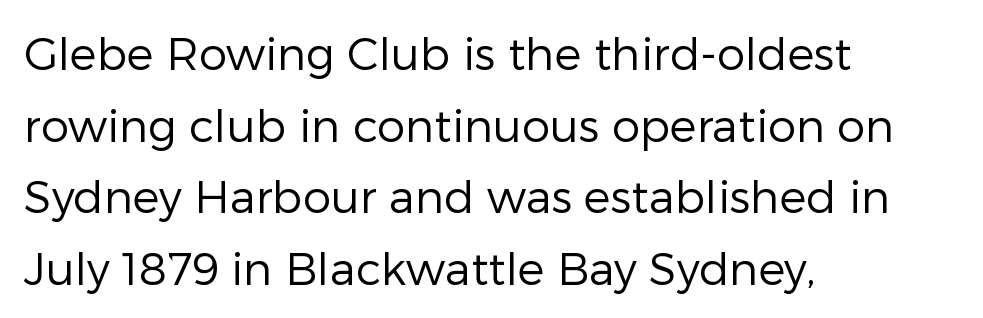
Layout note: lines flush left. This rendering leaves character spacing at its baseline value. The space directly below the letters is spotless. Serifs: no, the terminals of the letterforms are clean. These lines were composed using upright roman letters.
